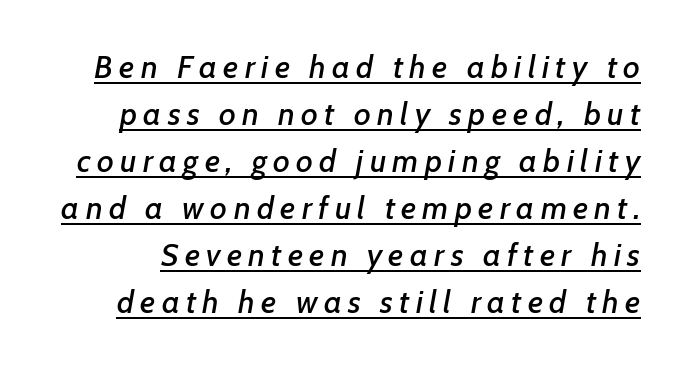
{"italic": "yes", "lean": "right", "slant_degrees": 7, "width": "normal", "stroke_contrast": "low", "x_height": "medium", "monospaced": "no", "underline": "yes", "line_spacing": "normal", "line_spacing_ratio": 1.47, "letter_spacing": "wide", "letter_spacing_em": 0.2, "glyph_px": 32}
